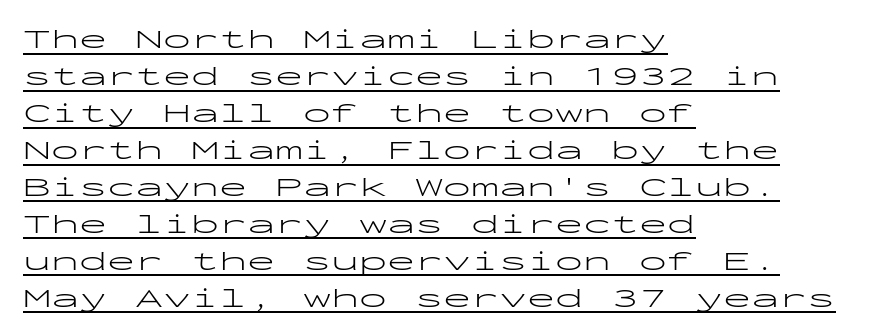
Looks like terminal output: every glyph gets an equal slot. The type family on display is of the sans-serif kind. The rows are spaced the way most documents space them. Compared with a centered layout, this one pins lines to the left instead. The typesetting does not lean heavy: it is not bold. No extra tracking has been applied to these lines.
